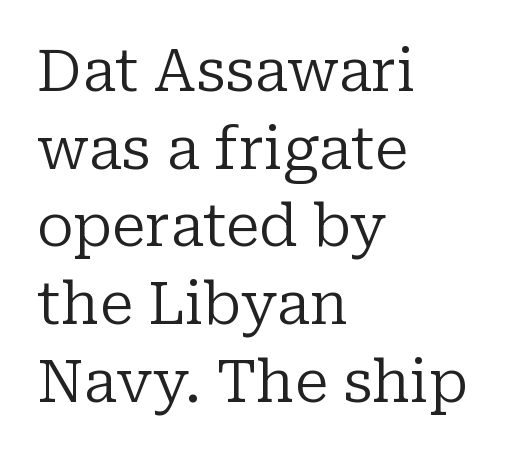
The characters display serif detailing at their extremities. The rendering uses natural spacing where letterforms have individual widths. The lettering holds an erect, upright posture throughout. The typesetting does not lean heavy: it is not bold. Baseline-to-baseline distance is the conventional proportion of letter height. All the whitespace from short lines collects on the right.
